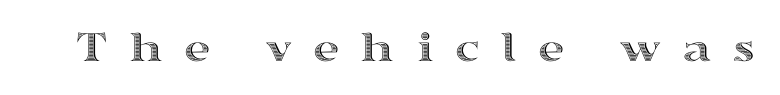
The space beneath each line is pristine and unruled. A typesetter would mark this as roman, not italic. These lines are rendered in a variable-pitch font. Is the letter spacing exaggerated? Yes — the characters are pushed far apart.
